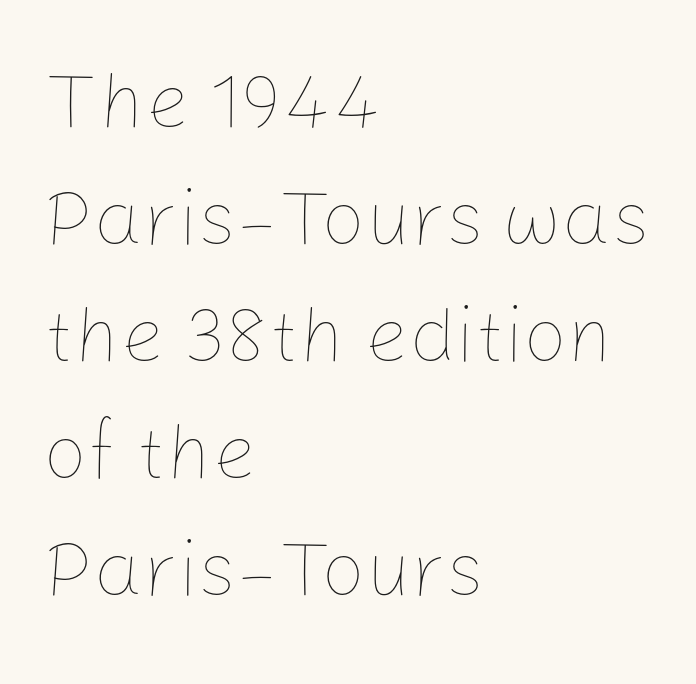
{"italic": "no", "bold": "no", "weight": "thin", "width": "normal", "stroke_contrast": "low", "x_height": "medium", "monospaced": "no", "underline": "no", "align": "left", "line_spacing": "normal", "line_spacing_ratio": 1.5, "letter_spacing": "normal", "letter_spacing_em": 0.0, "glyph_px": 78}
